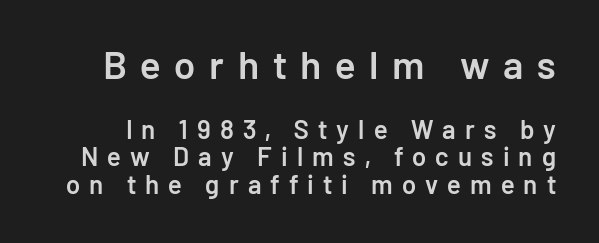
Q: Is the text bold? A: Semi-bold.
Q: Is the text italic (slanted)? A: No, it is upright.
Q: Is the typeface a serif or a sans-serif typeface? A: Sans-serif.
Q: Is the text underlined? A: No.
Q: Is the spacing between letters normal or unusually wide? A: Unusually wide.
Q: Is the spacing between lines tight, normal or loose? A: Tight.
Q: Which block of text is set in a larger size, the first (top) or the second (bottom)? A: The first (top) one.
Q: Width (condensed, normal, or wide)? A: Normal.
Q: Stroke contrast? A: Low.
Q: x-height? A: Medium.
Q: Monospaced? A: No.
